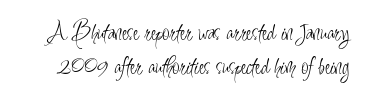
Q: Is the text bold? A: No.
Q: Is the text underlined? A: No.
Q: Is the spacing between letters normal or unusually wide? A: Normal.
Q: Is the spacing between lines tight, normal or loose? A: Normal.
